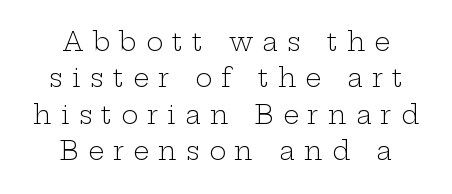
Q: Is the text bold? A: No.
Q: Is the text italic (slanted)? A: No, it is upright.
Q: Is the text underlined? A: No.
Q: How is the paragraph aligned? A: Centered.
Q: Is the spacing between letters normal or unusually wide? A: Unusually wide.
Q: Is the spacing between lines tight, normal or loose? A: Normal.
